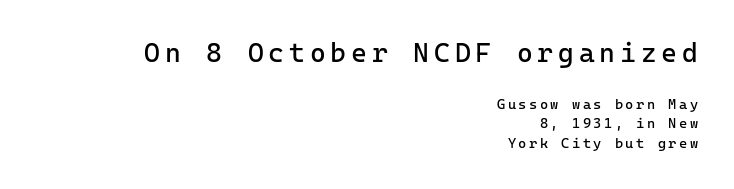
The image shows 27 px text type, upright; set right-aligned, normal line spacing (1.41x), not underlined; the first (top) block is 1.93x larger.
